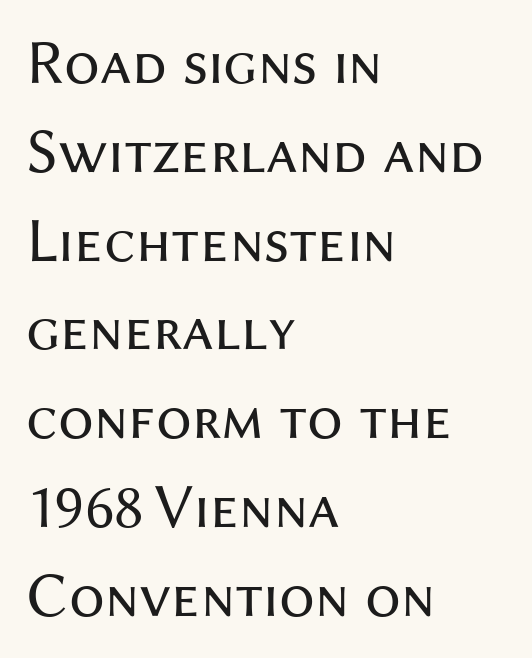
One-word summary of the alignment: left. You can tell from the bare stems that sans-serif type was used. Only glyphs here, with clear space below each row. Proportional: the letters do not fall into vertical columns.
